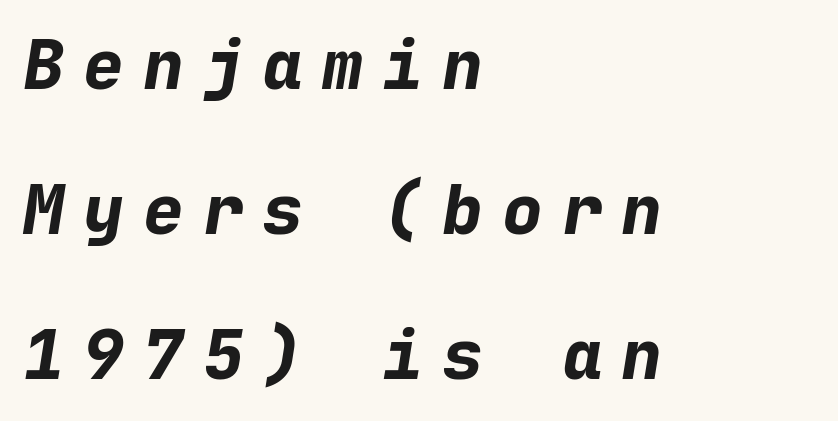
Words appear elongated and porous because spacing is wide. Unmarked baselines from the first word to the last. Tall strokes in this sample are angled rather than plumb. Airy leading. The ragged edge is on the right, which tells us the setting is flush left.
